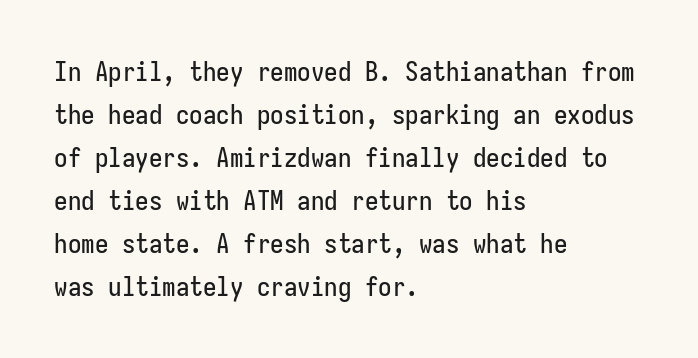
Q: Is the text italic (slanted)? A: No, it is upright.
Q: Is the text underlined? A: No.
Q: How is the paragraph aligned? A: Left-aligned.
Q: Is the spacing between letters normal or unusually wide? A: Normal.
Q: Is the spacing between lines tight, normal or loose? A: Normal.
